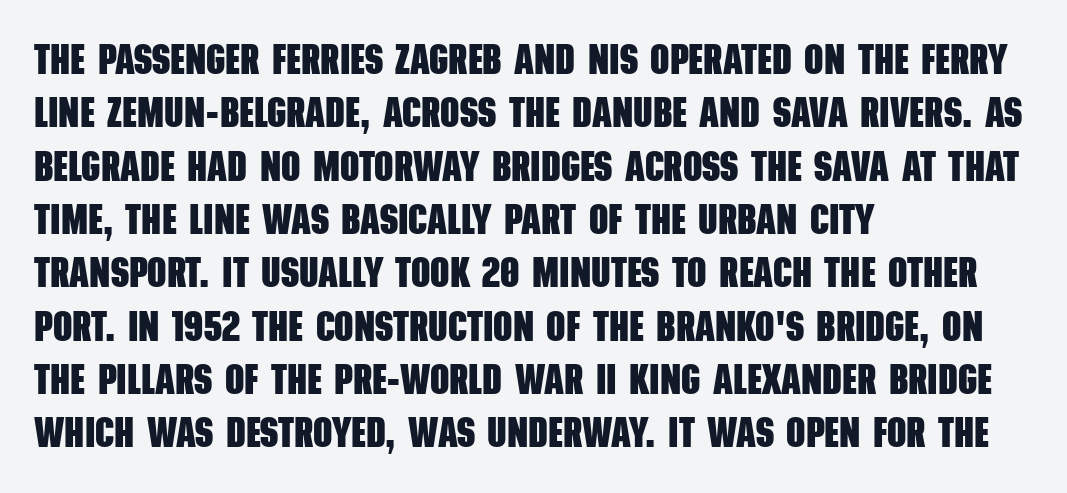
The image shows 42 px heavy, condensed sans-serif type; set left-aligned, normal line spacing (1.27x), normal letter spacing, not underlined; low stroke contrast and a large x-height.
